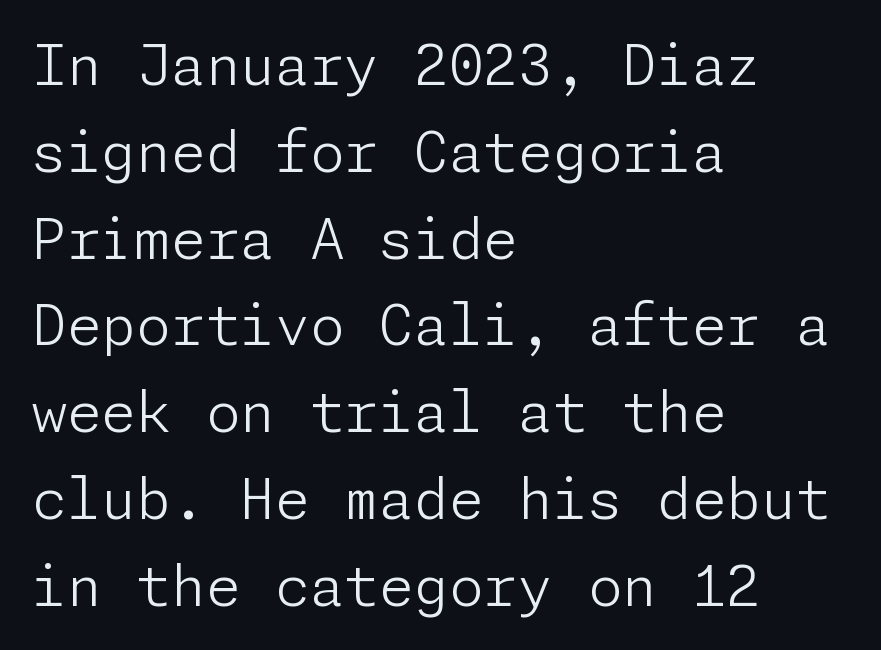
Q: Is the text bold? A: No.
Q: Is the text italic (slanted)? A: No, it is upright.
Q: Is the typeface a serif or a sans-serif typeface? A: Sans-serif.
Q: Is the text underlined? A: No.
Q: How is the paragraph aligned? A: Left-aligned.
Q: Is the spacing between letters normal or unusually wide? A: Normal.
Q: Is the spacing between lines tight, normal or loose? A: Normal.
Q: Width (condensed, normal, or wide)? A: Normal.
Q: Stroke contrast? A: Low.
Q: x-height? A: Medium.
